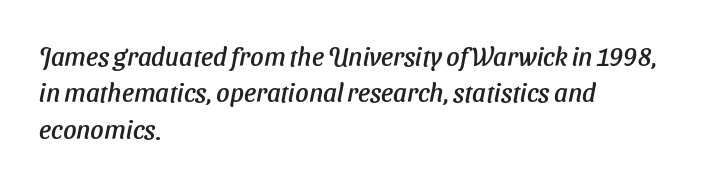
Descenders are the only things crossing below the line. The space between consecutive lines is moderate. Reading down the block, your eye returns to a fixed left position each line. Look at the tracking — it's just the regular setting, nothing added.
